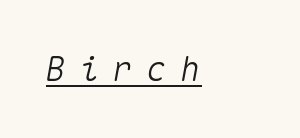
The image shows 34 px text type, italic (leaning right), monospaced; set left-aligned, unusually wide letter spacing (+0.39 em), underlined; medium stroke contrast and a medium x-height.
